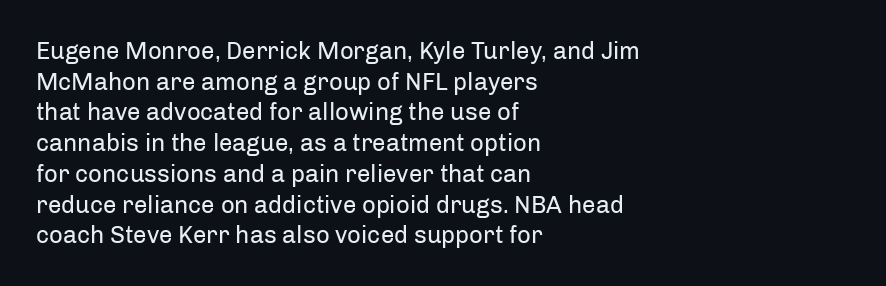
{"italic": "no", "bold": "no", "underline": "no", "align": "left", "line_spacing": "normal", "line_spacing_ratio": 1.28, "letter_spacing": "normal", "letter_spacing_em": 0.0, "glyph_px": 24}
